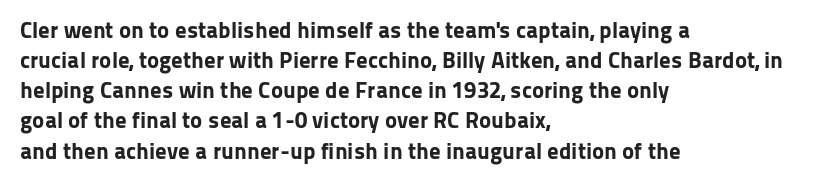
Q: Is the text bold? A: Yes.
Q: Is the text italic (slanted)? A: No, it is upright.
Q: Is the text underlined? A: No.
Q: How is the paragraph aligned? A: Left-aligned.
Q: Is the spacing between letters normal or unusually wide? A: Normal.
Q: Is the spacing between lines tight, normal or loose? A: Normal.
